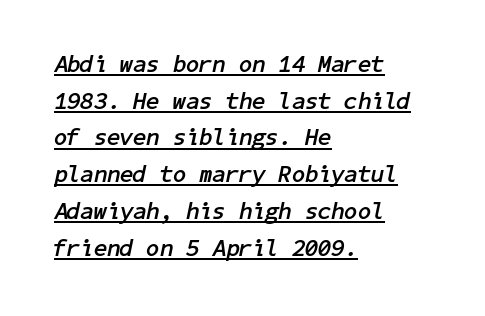
The image shows 24 px bold type, italic (leaning right); set left-aligned, normal line spacing (1.53x), normal letter spacing, underlined.
